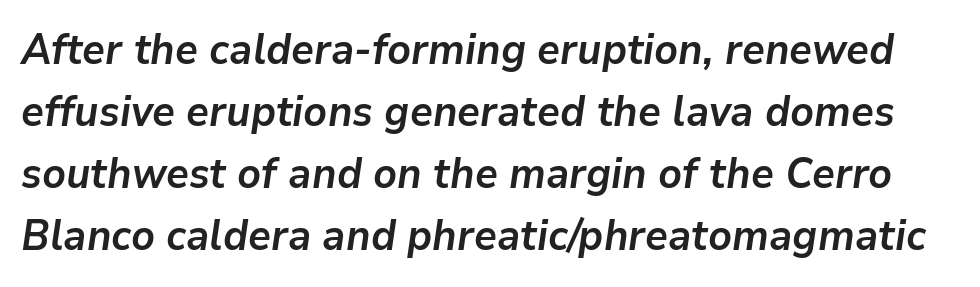
{"italic": "yes", "lean": "right", "slant_degrees": 9, "bold": "yes", "weight": "semibold", "width": "normal", "stroke_contrast": "low", "x_height": "medium", "monospaced": "no", "underline": "no", "line_spacing": "normal", "line_spacing_ratio": 1.48, "letter_spacing": "normal", "letter_spacing_em": 0.0, "glyph_px": 42}
